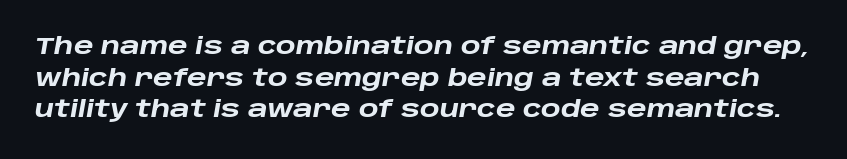
{"italic": "yes", "lean": "right", "slant_degrees": 10, "bold": "yes", "underline": "no", "line_spacing": "normal", "line_spacing_ratio": 1.37, "letter_spacing": "normal", "letter_spacing_em": 0.0, "glyph_px": 23}
